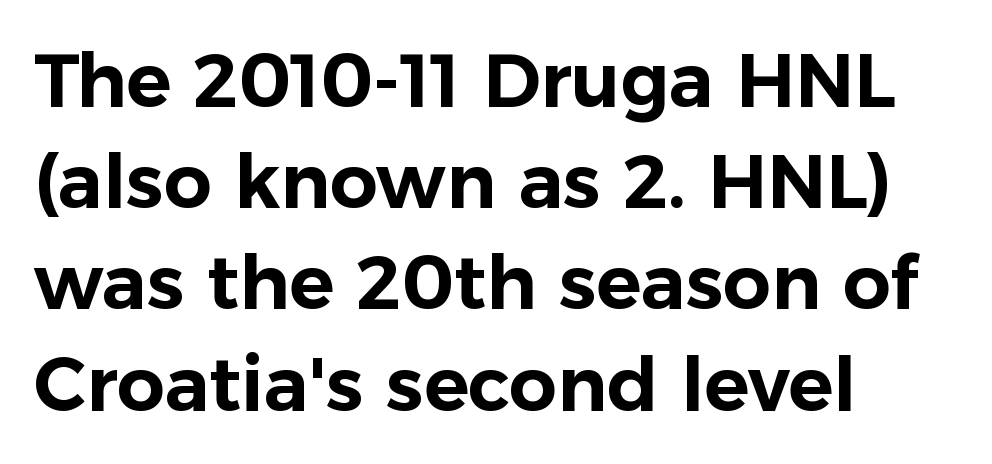
Q: Is the text italic (slanted)? A: No, it is upright.
Q: Is the typeface a serif or a sans-serif typeface? A: Sans-serif.
Q: Is the text underlined? A: No.
Q: How is the paragraph aligned? A: Left-aligned.
Q: Is the spacing between letters normal or unusually wide? A: Normal.
Q: Is the spacing between lines tight, normal or loose? A: Normal.
Q: Width (condensed, normal, or wide)? A: Normal.
Q: Stroke contrast? A: Low.
Q: x-height? A: Medium.
Q: Monospaced? A: No.
